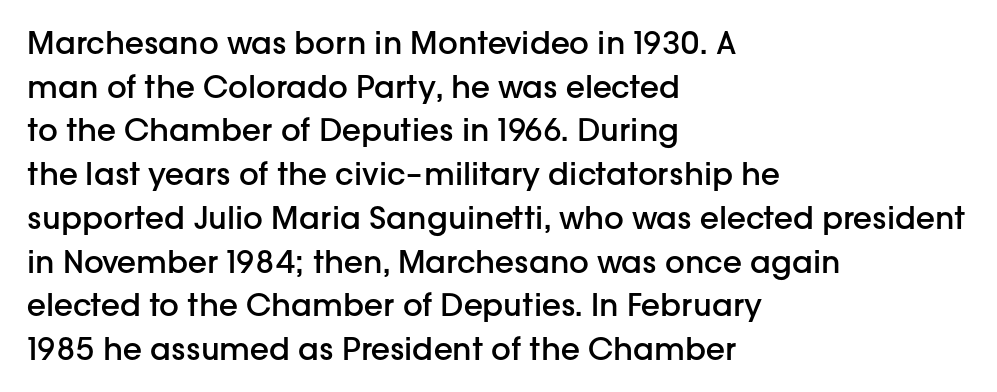
The image shows 31 px semibold sans-serif type, upright; set left-aligned, normal line spacing (1.41x), normal letter spacing, not underlined; low stroke contrast and a medium x-height.
